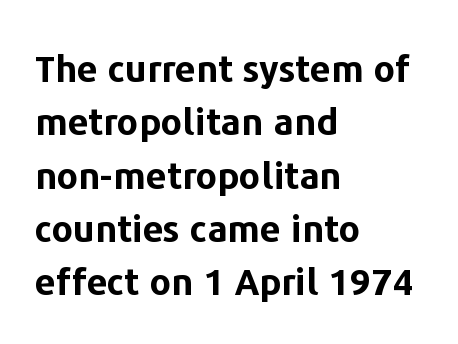
Q: Is the text bold? A: Yes.
Q: Is the text italic (slanted)? A: No, it is upright.
Q: Is the typeface a serif or a sans-serif typeface? A: Sans-serif.
Q: Is the text underlined? A: No.
Q: How is the paragraph aligned? A: Left-aligned.
Q: Is the spacing between letters normal or unusually wide? A: Normal.
Q: Is the spacing between lines tight, normal or loose? A: Normal.
Q: Width (condensed, normal, or wide)? A: Normal.
Q: Stroke contrast? A: Low.
Q: x-height? A: Medium.
Q: Monospaced? A: No.
